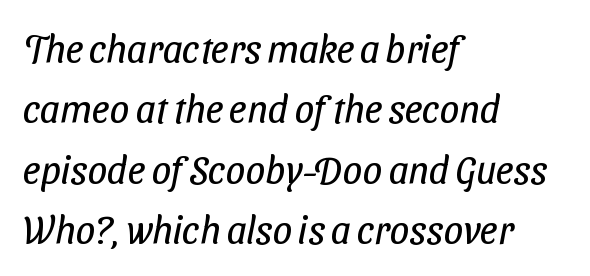
The image shows 39 px regular-weight, condensed sans-serif type; set left-aligned, normal line spacing (1.55x), normal letter spacing, not underlined; low stroke contrast and a medium x-height.
